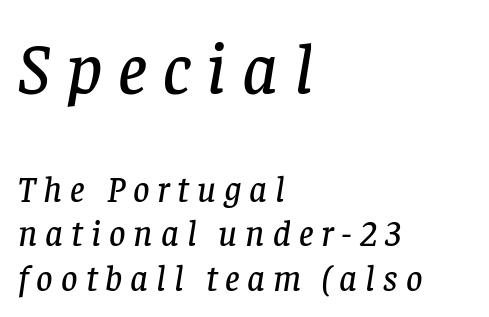
The image shows 72 px serif type, italic (leaning right); set left-aligned, line spacing 1.23x, unusually wide letter spacing (+0.22 em), not underlined; the first (top) block is 2.0x larger; low stroke contrast and a large x-height.
